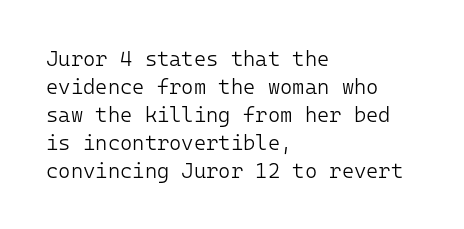
Q: Is the text bold? A: No.
Q: Is the text italic (slanted)? A: No, it is upright.
Q: Is the text underlined? A: No.
Q: How is the paragraph aligned? A: Left-aligned.
Q: Is the spacing between letters normal or unusually wide? A: Normal.
Q: Is the spacing between lines tight, normal or loose? A: Normal.
